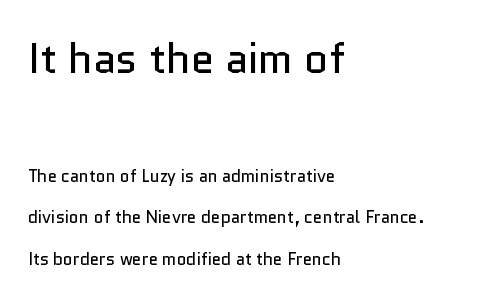
Is there much room between lines? Yes — plenty of vertical air separates them. This rendering employs a face without finishing strokes, i.e., a sans-serif. Compared with a centered layout, this one pins lines to the left instead. The passage shown has conventional tracking throughout. The baseline area is clear. Do the characters align in a grid? No, the font is proportional.
